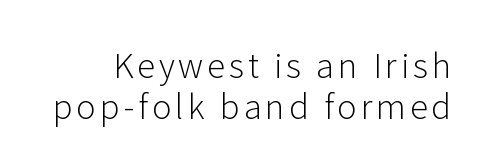
{"serif": "no", "italic": "no", "bold": "no", "weight": "light", "width": "normal", "stroke_contrast": "low", "x_height": "medium", "monospaced": "no", "underline": "no", "line_spacing_ratio": 1.24, "glyph_px": 33}
